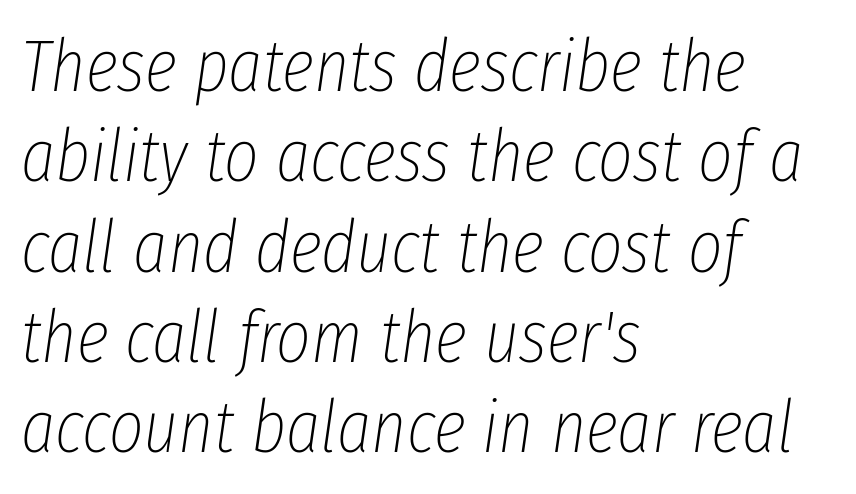
The image shows 74 px thin, condensed type, italic (leaning right); set left-aligned, line spacing 1.22x, normal letter spacing, not underlined; low stroke contrast and a medium x-height.
